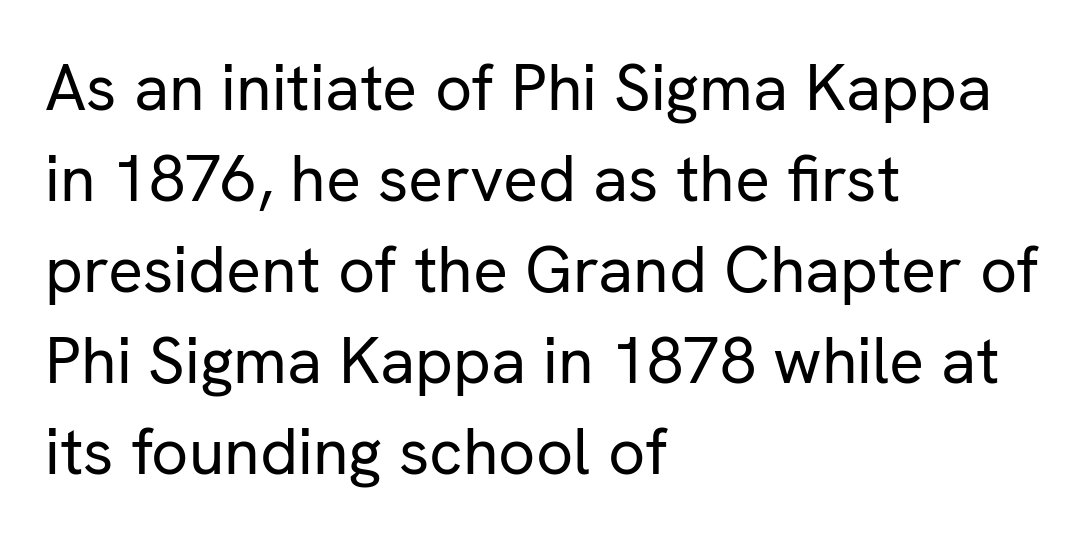
Q: Is the text bold? A: No.
Q: Is the text italic (slanted)? A: No, it is upright.
Q: Is the typeface a serif or a sans-serif typeface? A: Sans-serif.
Q: Is the text underlined? A: No.
Q: How is the paragraph aligned? A: Left-aligned.
Q: Is the spacing between letters normal or unusually wide? A: Normal.
Q: Is the spacing between lines tight, normal or loose? A: Normal.
Q: Width (condensed, normal, or wide)? A: Normal.
Q: Stroke contrast? A: Low.
Q: x-height? A: Medium.
Q: Monospaced? A: No.
